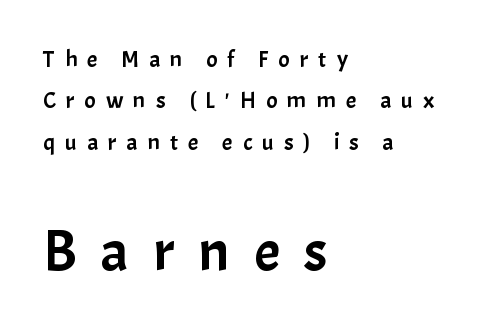
Type style note: lacks serifs. This sample is left-justified, so line endings fall wherever the words run out. This rendering features lettering with no underline. This layout puts the modest block above and the oversized block below.
